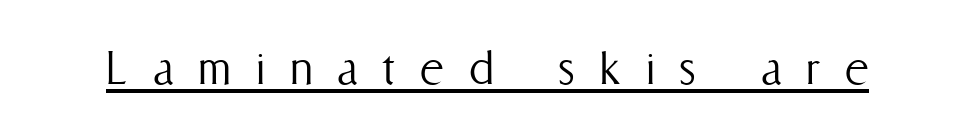
The image shows 56 px light, condensed type, upright; set unusually wide letter spacing (+0.44 em), underlined; medium stroke contrast and a medium x-height.
